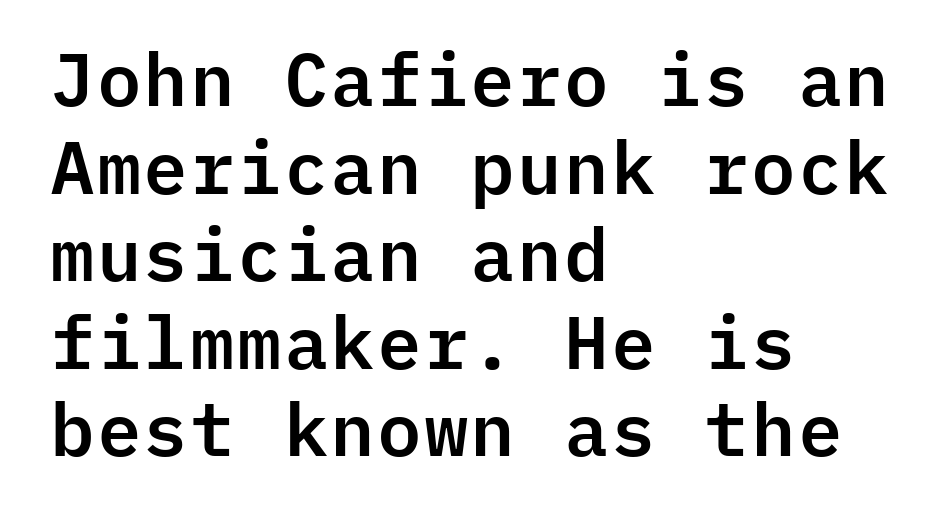
The rendering shows plain stroke endings on the letterforms — a sans-serif design. If you drew a ruler down the left edge, every line would touch it. Designer's note — italics off, roman on. The glyphs are unaccompanied by any horizontal stroke below them. The rendering keeps characters at their native spacing. The letters march in equal steps, a hallmark of fixed-pitch type.
